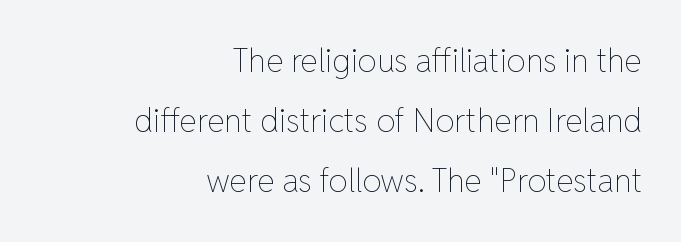
Ascenders rise straight up at ninety degrees. The space beneath each line is pristine and unruled. These lines keep a tight, regular rhythm from letter to letter. Stem width sits at or under what a default text font uses. Alignment: flush right. Looks like regular typesetting: each glyph gets only the width it needs.
